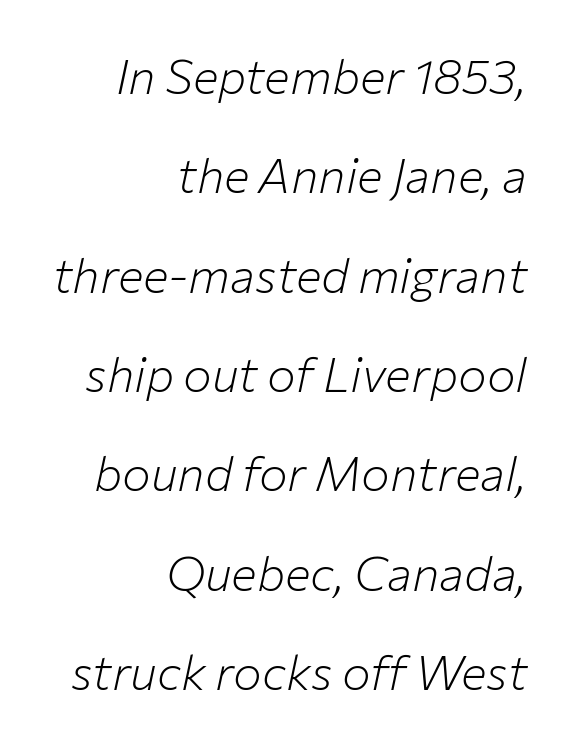
A typesetter would mark this as italic. Each letter keeps its own natural width here, so spacing adapts to shape. Is there much room between lines? Yes — plenty of vertical air separates them. These lines keep a tight, regular rhythm from letter to letter. The typesetter chose a ragged-left arrangement here.
